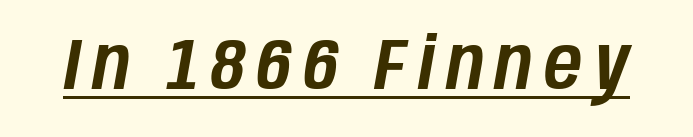
Q: Is the text italic (slanted)? A: Yes, it leans right by about 10 degrees.
Q: Is the text underlined? A: Yes.
Q: Width (condensed, normal, or wide)? A: Condensed.
Q: Stroke contrast? A: Low.
Q: x-height? A: Large.
Q: Monospaced? A: No.
